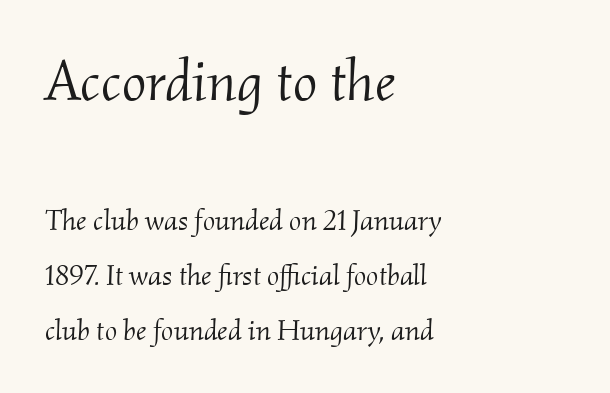
Q: Is the text bold? A: No.
Q: Is the text italic (slanted)? A: Yes, it leans right by about 2 degrees.
Q: Is the typeface a serif or a sans-serif typeface? A: Serif.
Q: Is the text underlined? A: No.
Q: How is the paragraph aligned? A: Left-aligned.
Q: Is the spacing between letters normal or unusually wide? A: Normal.
Q: Is the spacing between lines tight, normal or loose? A: Loose.
Q: Which block of text is set in a larger size, the first (top) or the second (bottom)? A: The first (top) one.
Q: Width (condensed, normal, or wide)? A: Normal.
Q: Stroke contrast? A: Medium.
Q: x-height? A: Small.
Q: Monospaced? A: No.
